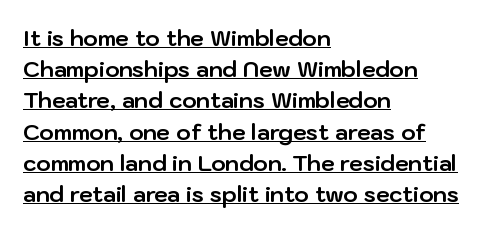
Regular leading. This sample carries an underscore along the baseline area. Each word holds together tightly as a unit, with standard inter-letter gaps. Posture: straight, roman, zero tilt. Alignment: flush left.
